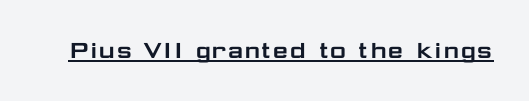
The image shows 28 px wide sans-serif type, upright; set normal letter spacing, underlined; low stroke contrast and a medium x-height.
